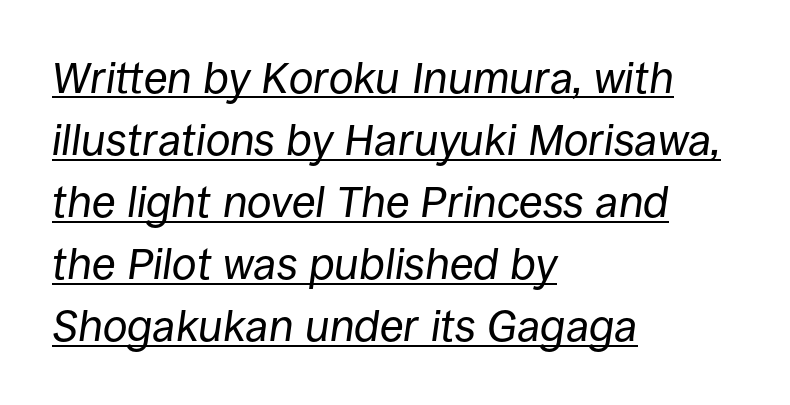
The image shows 44 px regular-weight type, italic (leaning right); set left-aligned, normal line spacing (1.41x), normal letter spacing, underlined; low stroke contrast and a large x-height.
